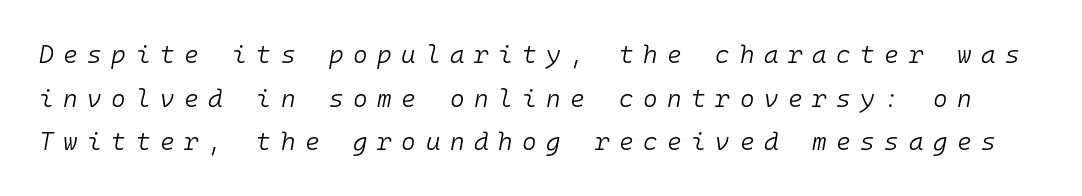
{"italic": "yes", "lean": "right", "slant_degrees": 10, "bold": "no", "underline": "no", "line_spacing_ratio": 1.75, "letter_spacing": "wide", "letter_spacing_em": 0.38, "glyph_px": 25}
